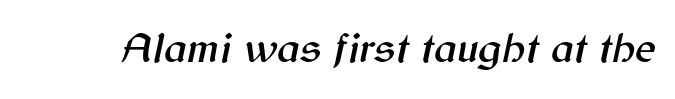
The image shows 44 px text type, italic (leaning right); set normal letter spacing, not underlined; medium stroke contrast and a medium x-height.
